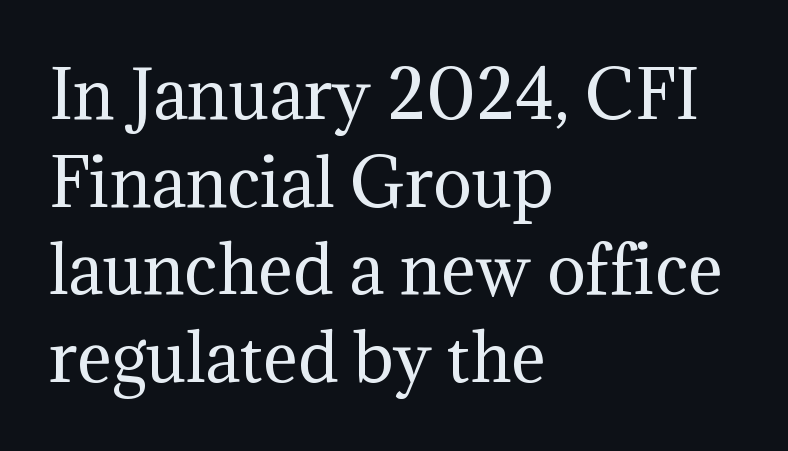
{"serif": "yes", "italic": "no", "bold": "no", "weight": "regular", "width": "normal", "stroke_contrast": "medium", "x_height": "medium", "monospaced": "no", "underline": "no", "align": "left", "line_spacing": "normal", "line_spacing_ratio": 1.35, "letter_spacing": "normal", "letter_spacing_em": 0.0, "glyph_px": 65}
